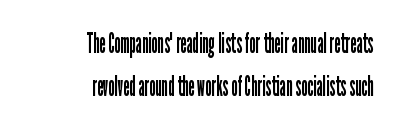
You can tell it's not italic because the verticals are truly vertical. I'd call this a sans setting — the letters go barefoot. Nothing heavy about these letters — not bold at all. This sample has the flowing, uneven cadence of proportional lettering. All the whitespace from short lines collects on the left.
